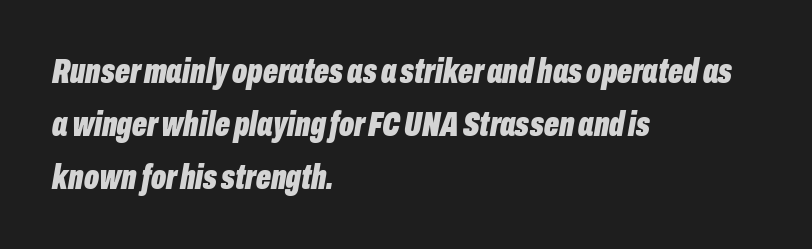
Q: Is the text bold? A: Yes.
Q: Is the text italic (slanted)? A: Yes, it leans right by about 10 degrees.
Q: Is the text underlined? A: No.
Q: How is the paragraph aligned? A: Left-aligned.
Q: Is the spacing between letters normal or unusually wide? A: Normal.
Q: Is the spacing between lines tight, normal or loose? A: Normal.
Q: Width (condensed, normal, or wide)? A: Condensed.
Q: Stroke contrast? A: Low.
Q: x-height? A: Medium.
Q: Monospaced? A: No.
